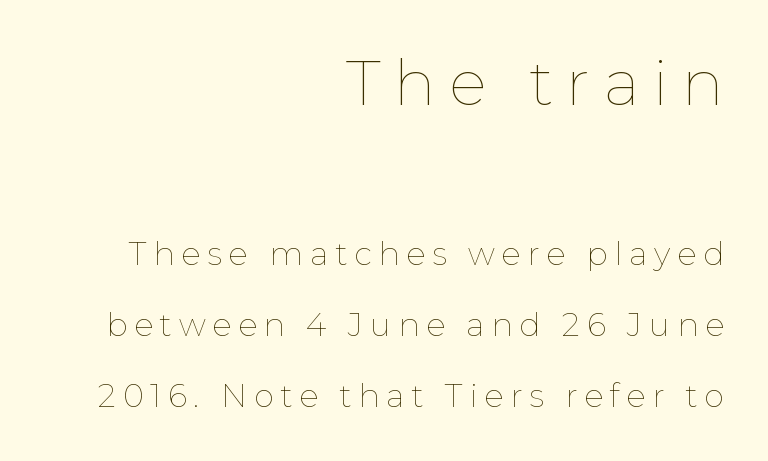
{"italic": "no", "bold": "no", "weight": "thin", "width": "normal", "stroke_contrast": "low", "x_height": "medium", "monospaced": "no", "underline": "no", "align": "right", "line_spacing": "loose", "line_spacing_ratio": 2.22, "letter_spacing": "wide", "letter_spacing_em": 0.21, "larger_block": "first", "size_ratio": 1.97, "glyph_px": 63}
